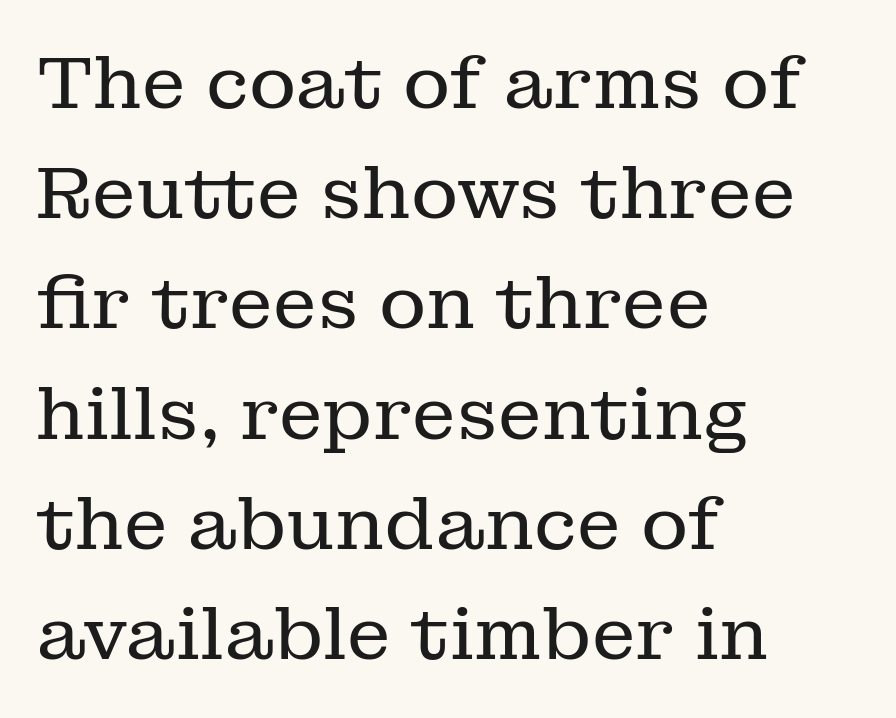
Q: Is the text bold? A: No.
Q: Is the text italic (slanted)? A: No, it is upright.
Q: Is the typeface a serif or a sans-serif typeface? A: Serif.
Q: Is the text underlined? A: No.
Q: How is the paragraph aligned? A: Left-aligned.
Q: Is the spacing between letters normal or unusually wide? A: Normal.
Q: Is the spacing between lines tight, normal or loose? A: Normal.
Q: Width (condensed, normal, or wide)? A: Normal.
Q: Stroke contrast? A: Low.
Q: x-height? A: Medium.
Q: Monospaced? A: No.
